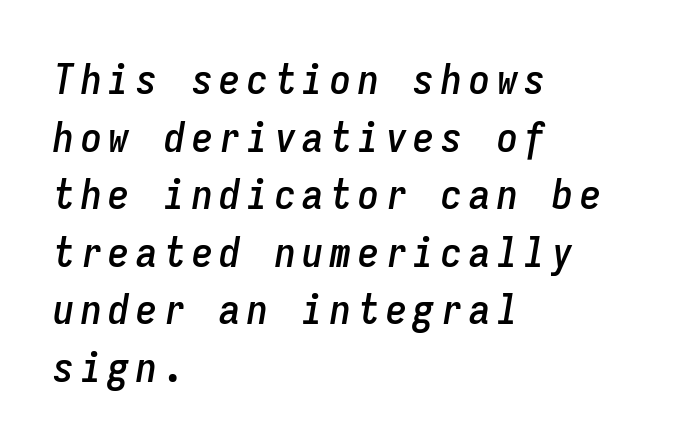
The space directly below the letters is spotless. This block has exactly the height ordinary leading produces. The text carries the slant typical of an italic or oblique font. Line beginnings align vertically; line endings do not. Fixed-width glyphs throughout — classic coding-font behaviour.
